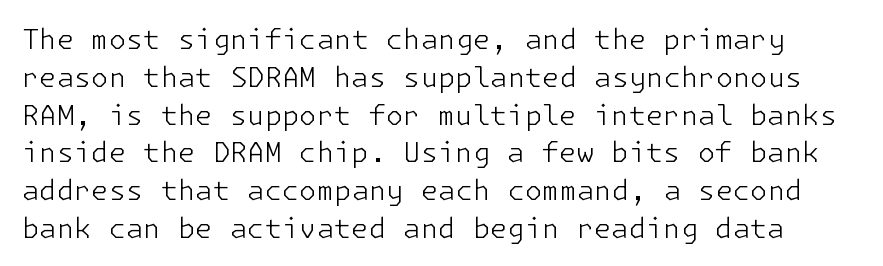
{"serif": "no", "italic": "no", "bold": "no", "weight": "light", "width": "normal", "stroke_contrast": "low", "x_height": "medium", "underline": "no", "line_spacing": "normal", "line_spacing_ratio": 1.35, "letter_spacing": "normal", "letter_spacing_em": 0.0, "glyph_px": 28}
